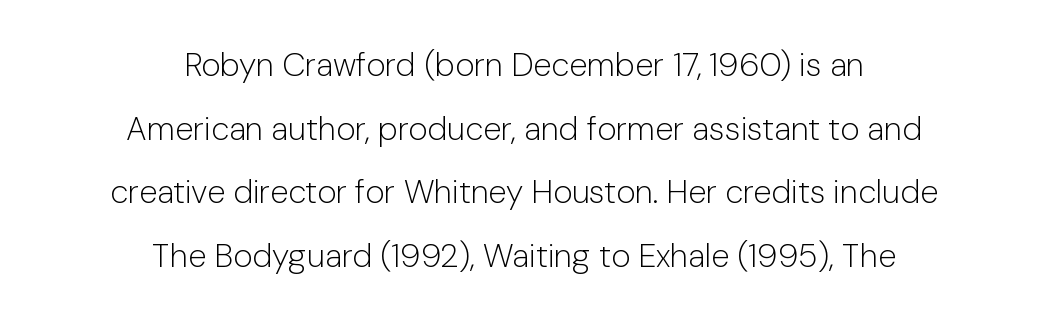
Q: Is the text bold? A: No.
Q: Is the text italic (slanted)? A: No, it is upright.
Q: Is the typeface a serif or a sans-serif typeface? A: Sans-serif.
Q: Is the text underlined? A: No.
Q: How is the paragraph aligned? A: Centered.
Q: Is the spacing between letters normal or unusually wide? A: Normal.
Q: Is the spacing between lines tight, normal or loose? A: Loose.
Q: Width (condensed, normal, or wide)? A: Normal.
Q: Stroke contrast? A: Low.
Q: x-height? A: Medium.
Q: Monospaced? A: No.
